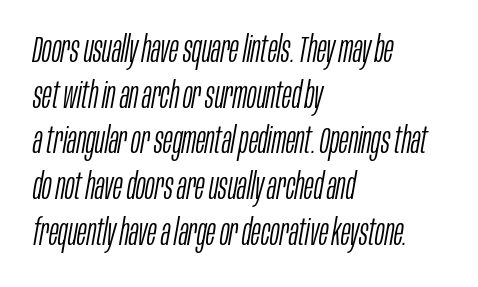
Each stroke keeps to a modest, everyday thickness or less. Yep, that's italic — everything's leaning. Check the space under the baseline: it is left empty. Horizontally, the lines are justified to the leading edge only.
